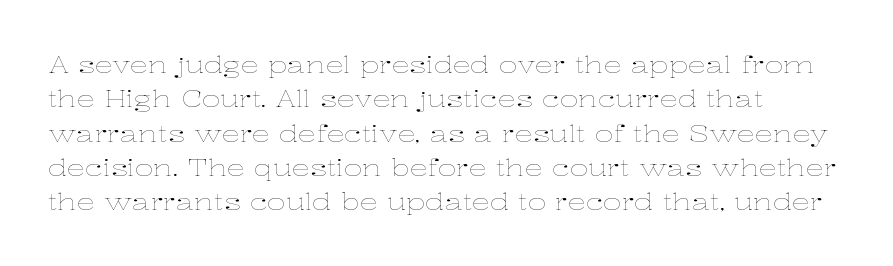
The image shows 23 px text type, upright; set left-aligned, normal line spacing (1.49x), normal letter spacing, not underlined.
